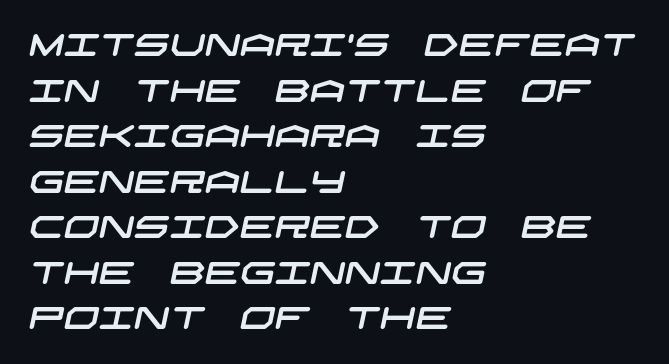
Short and long lines alike share a common starting point at left. There is no visible air inserted between adjacent glyphs. Grotesque or geometric, the face here clearly has no serifs. Descenders hang freely into open space. Interline gaps are of average width in this sample.
